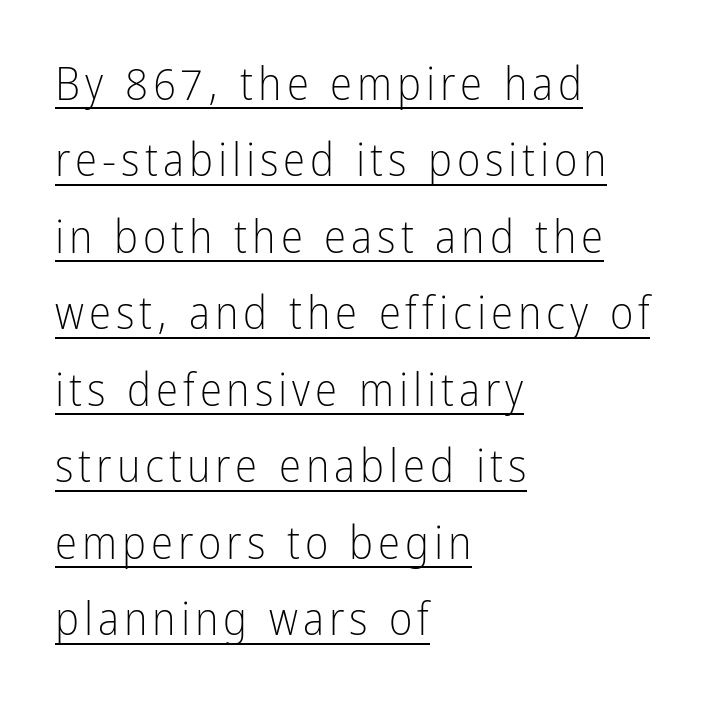
{"serif": "no", "italic": "no", "bold": "no", "weight": "light", "width": "condensed", "stroke_contrast": "low", "x_height": "medium", "monospaced": "no", "underline": "yes", "align": "left", "line_spacing": "normal", "line_spacing_ratio": 1.7, "glyph_px": 45}
